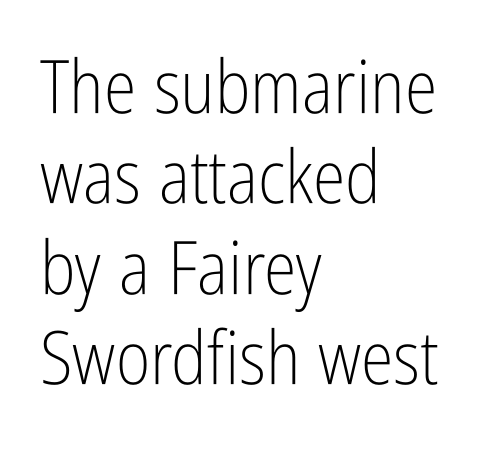
The image shows 74 px light, condensed sans-serif type, upright; set left-aligned, line spacing 1.22x, normal letter spacing, not underlined; low stroke contrast and a medium x-height.
